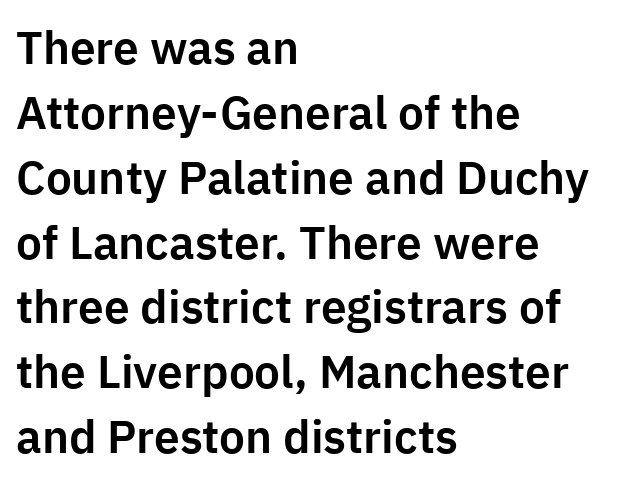
The image shows 46 px sans-serif type, upright; set left-aligned, normal line spacing (1.41x), normal letter spacing, not underlined; low stroke contrast and a medium x-height.
